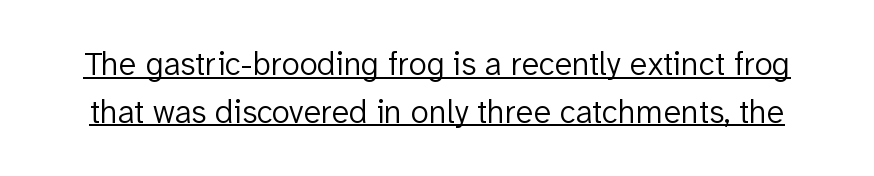
The image shows 33 px light sans-serif type, upright; set normal line spacing (1.44x), normal letter spacing, underlined; low stroke contrast and a medium x-height.
